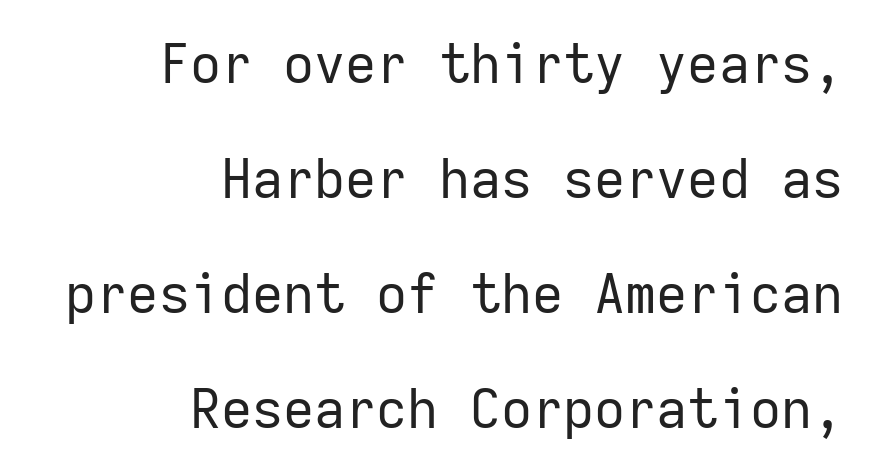
{"serif": "no", "italic": "no", "bold": "no", "weight": "regular", "width": "normal", "stroke_contrast": "low", "x_height": "medium", "monospaced": "yes", "underline": "no", "align": "right", "line_spacing": "loose", "line_spacing_ratio": 2.13, "letter_spacing": "normal", "letter_spacing_em": 0.0, "glyph_px": 54}
